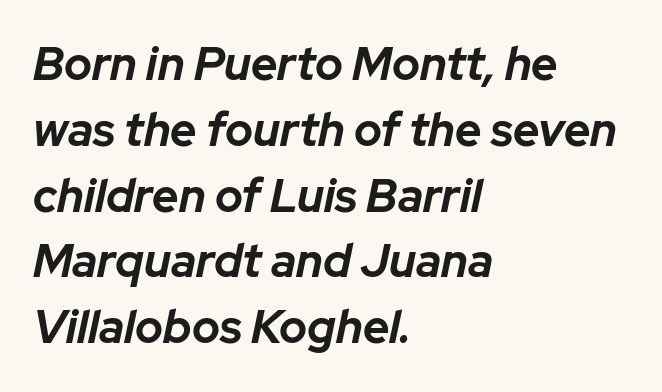
The vertical gap from one line to the next is medium. The lines are quadded left. In terms of letterspacing, this is plain default setting. The passage shown is typed in a proportional face where columns would drift. The strip under each line holds only bare page.
